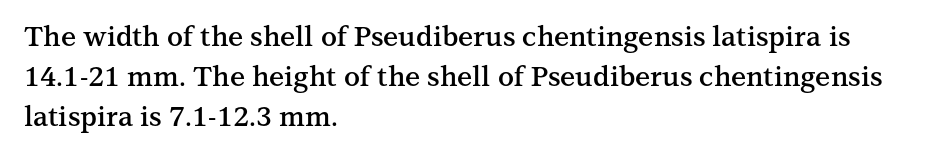
The image shows 27 px text type, upright; set left-aligned, normal line spacing (1.48x), normal letter spacing, not underlined.
